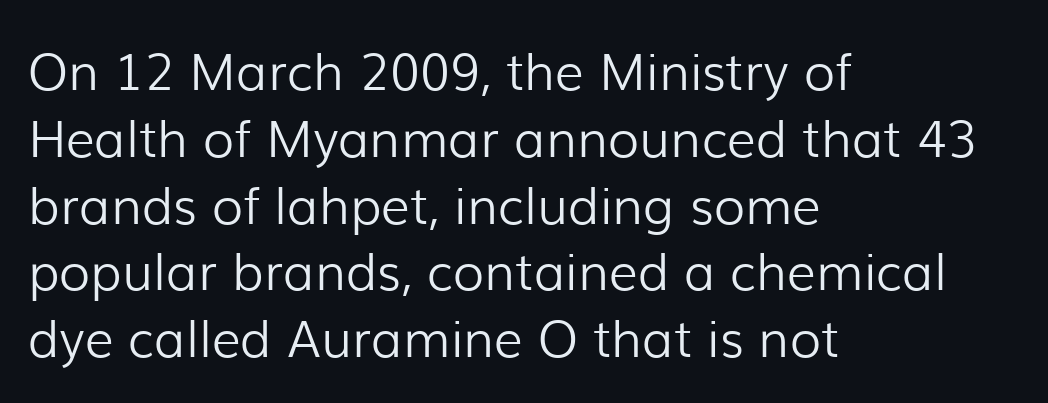
{"serif": "no", "italic": "no", "bold": "no", "weight": "light", "width": "normal", "stroke_contrast": "low", "x_height": "medium", "monospaced": "no", "underline": "no", "align": "left", "line_spacing": "normal", "line_spacing_ratio": 1.31, "letter_spacing": "normal", "letter_spacing_em": 0.0, "glyph_px": 51}
